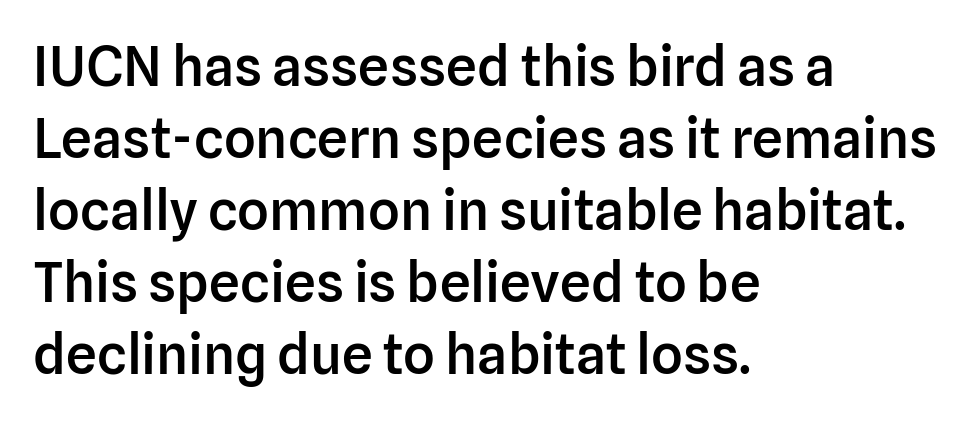
The image shows 55 px semibold sans-serif type, upright; set left-aligned, normal line spacing (1.31x), normal letter spacing, not underlined; low stroke contrast and a medium x-height.
